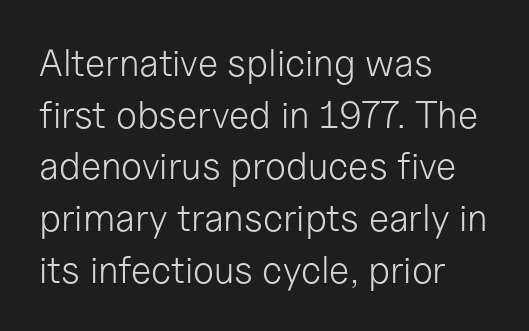
Q: Is the text bold? A: No.
Q: Is the text italic (slanted)? A: No, it is upright.
Q: Is the typeface a serif or a sans-serif typeface? A: Sans-serif.
Q: Is the text underlined? A: No.
Q: How is the paragraph aligned? A: Left-aligned.
Q: Is the spacing between letters normal or unusually wide? A: Normal.
Q: Is the spacing between lines tight, normal or loose? A: Normal.
Q: Width (condensed, normal, or wide)? A: Normal.
Q: Stroke contrast? A: Low.
Q: x-height? A: Medium.
Q: Monospaced? A: No.
